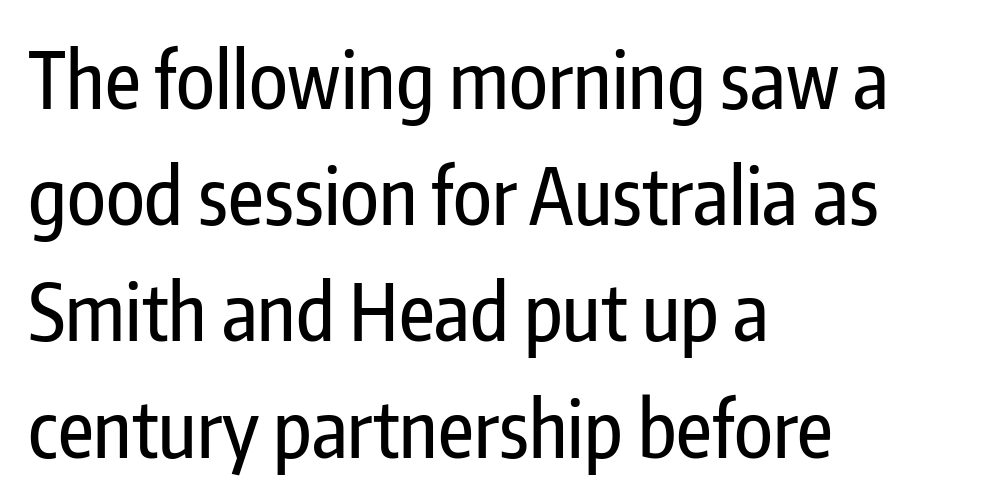
{"serif": "no", "italic": "no", "width": "condensed", "stroke_contrast": "low", "x_height": "medium", "monospaced": "no", "underline": "no", "align": "left", "line_spacing": "normal", "line_spacing_ratio": 1.49, "letter_spacing": "normal", "letter_spacing_em": 0.0, "glyph_px": 78}
